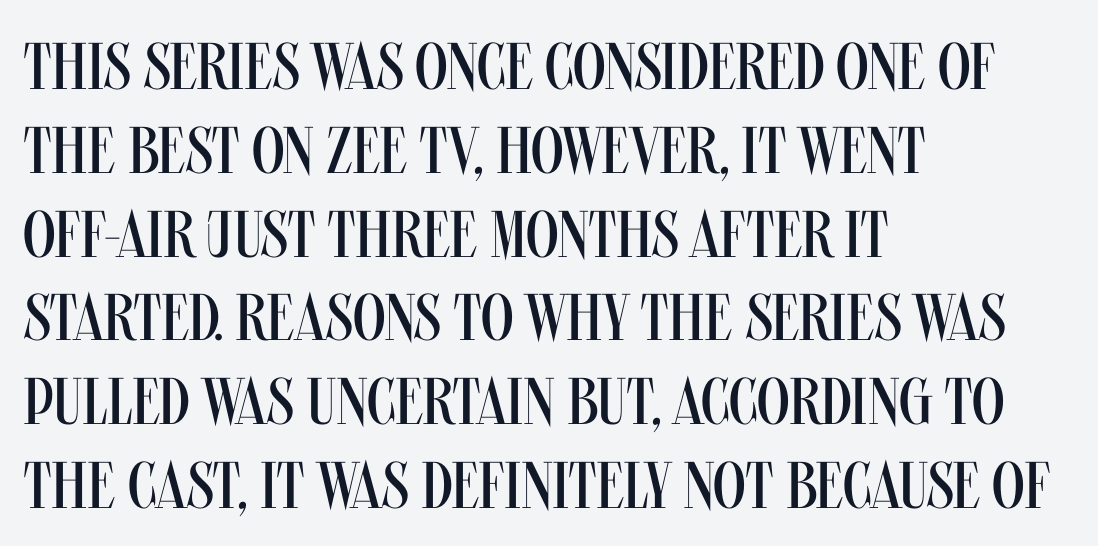
{"serif": "no", "italic": "no", "bold": "no", "weight": "regular", "width": "condensed", "stroke_contrast": "medium", "x_height": "large", "monospaced": "no", "underline": "no", "align": "left", "line_spacing": "normal", "line_spacing_ratio": 1.27, "letter_spacing": "normal", "letter_spacing_em": 0.0, "glyph_px": 66}
